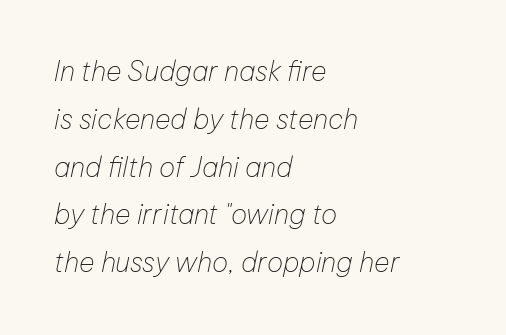
Compared with a centered layout, this one pins lines to the left instead. Weight class: somewhere from thin through regular. This rendering features lettering with no underline. You could call the tracking neutral — neither tight nor loose. The glyphs look as if they've been sheared to an angle.
